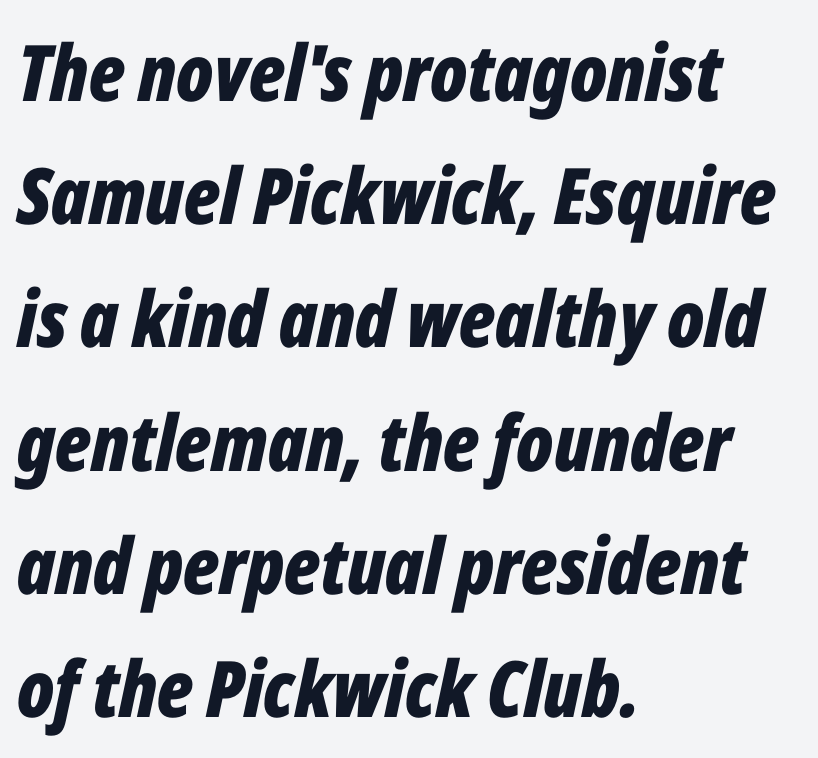
The image shows 78 px bold, condensed type, italic (leaning right); set left-aligned, normal line spacing (1.58x), normal letter spacing, not underlined; low stroke contrast and a medium x-height.
